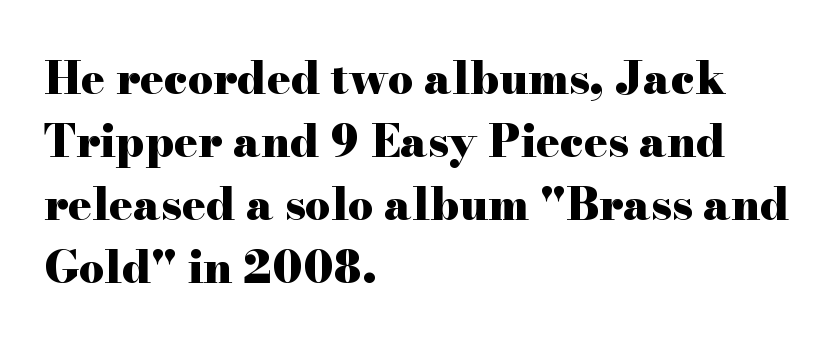
The image shows 44 px heavy, wide serif type, upright; set left-aligned, normal line spacing (1.43x), normal letter spacing, not underlined; high stroke contrast and a small x-height.
